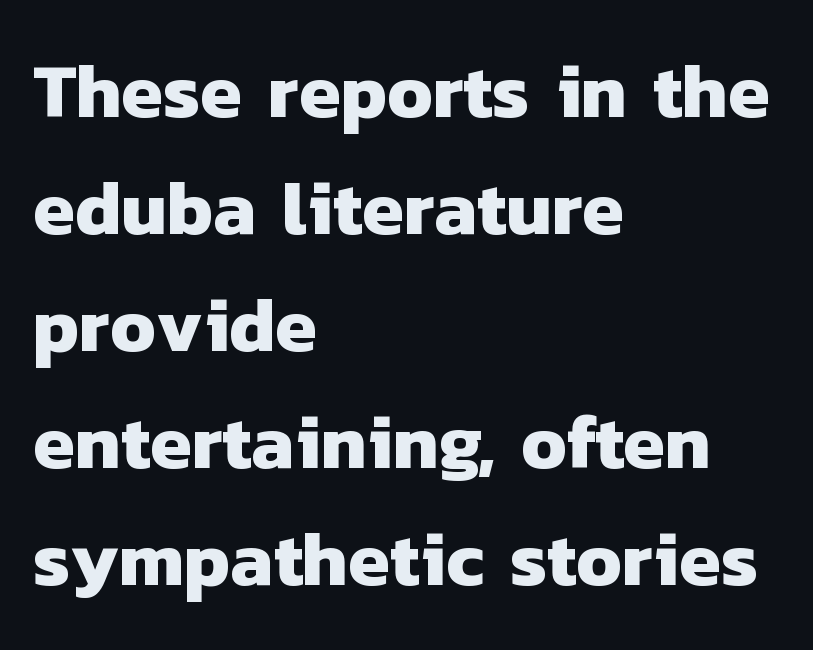
How are the letters spaced? Ordinarily, with no added tracking. The rendering uses a moderate line-height, typical for paragraphs. The lines in this sample share a left origin and differ only in where they stop. Note the varied advance widths — an 'i' is clearly narrower than an 'm'. The baseline area is clear. Is this a sans? Yes — the strokes have no serifs.
